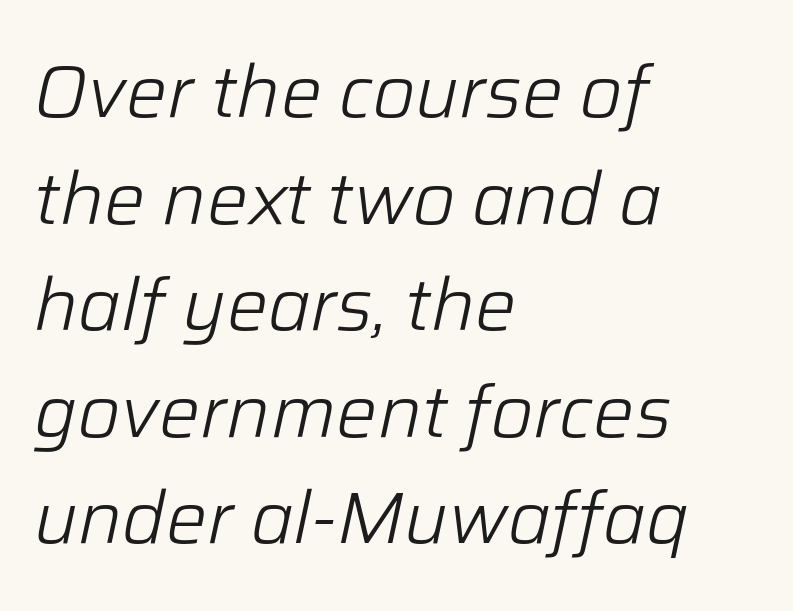
Q: Is the text bold? A: No.
Q: Is the text italic (slanted)? A: Yes, it leans right by about 12 degrees.
Q: Is the text underlined? A: No.
Q: How is the paragraph aligned? A: Left-aligned.
Q: Is the spacing between letters normal or unusually wide? A: Normal.
Q: Is the spacing between lines tight, normal or loose? A: Normal.
Q: Width (condensed, normal, or wide)? A: Normal.
Q: Stroke contrast? A: Low.
Q: x-height? A: Medium.
Q: Monospaced? A: No.
